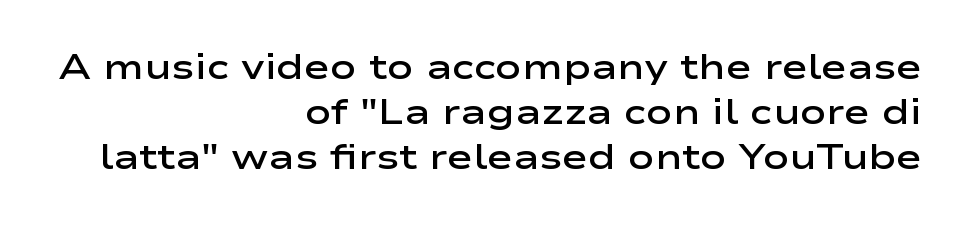
You could not count columns in this text — the font is proportionally spaced. Students, observe: this is what conventionally led text looks like. The characters display no serif detailing; their extremities are plain. The sample has been set in demibold, a notch under bold.
